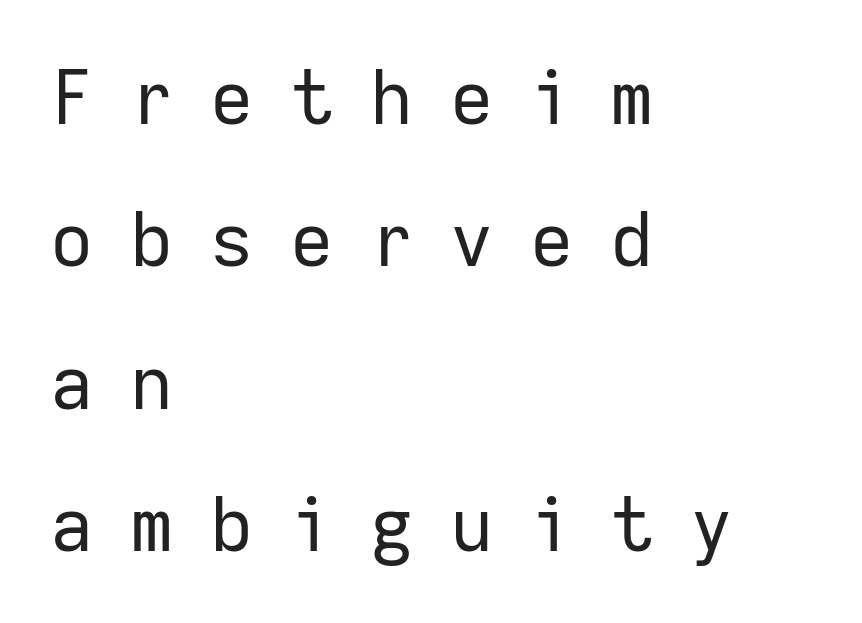
The image shows 75 px regular-weight sans-serif type, upright, monospaced; set left-aligned, loose line spacing (1.9x), unusually wide letter spacing (+0.49 em), not underlined; low stroke contrast and a medium x-height.
